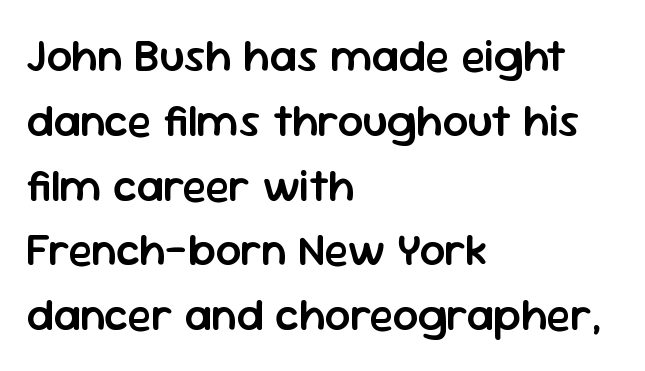
Q: Is the text bold? A: Semi-bold.
Q: Is the text italic (slanted)? A: No, it is upright.
Q: Is the typeface a serif or a sans-serif typeface? A: Sans-serif.
Q: Is the text underlined? A: No.
Q: How is the paragraph aligned? A: Left-aligned.
Q: Is the spacing between letters normal or unusually wide? A: Normal.
Q: Is the spacing between lines tight, normal or loose? A: Normal.
Q: Width (condensed, normal, or wide)? A: Normal.
Q: Stroke contrast? A: Low.
Q: x-height? A: Medium.
Q: Monospaced? A: No.
